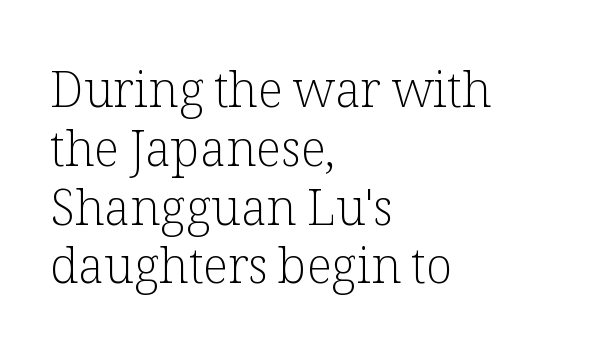
{"serif": "yes", "italic": "no", "bold": "no", "weight": "light", "width": "normal", "stroke_contrast": "low", "x_height": "medium", "monospaced": "no", "underline": "no", "align": "left", "line_spacing_ratio": 1.2, "letter_spacing": "normal", "letter_spacing_em": 0.0, "glyph_px": 49}
